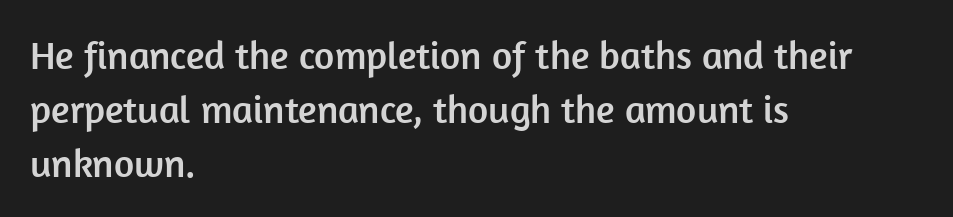
{"serif": "no", "italic": "no", "width": "normal", "stroke_contrast": "low", "x_height": "medium", "monospaced": "no", "underline": "no", "align": "left", "line_spacing": "normal", "line_spacing_ratio": 1.38, "letter_spacing": "normal", "letter_spacing_em": 0.0, "glyph_px": 39}
